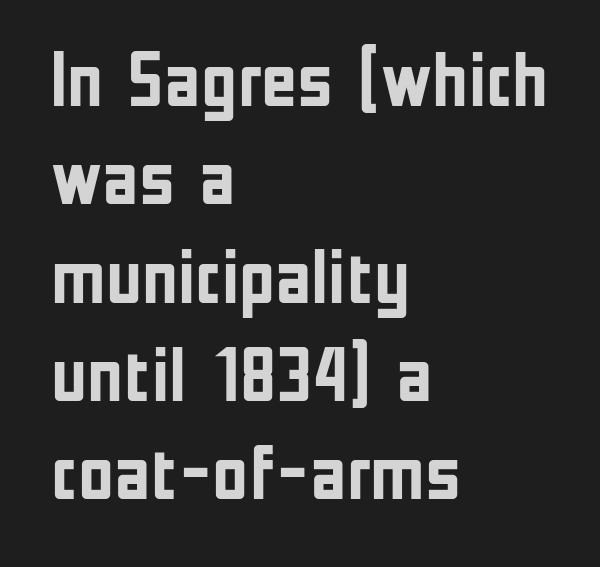
The image shows 78 px semibold, condensed sans-serif type, upright; set left-aligned, normal line spacing (1.26x), normal letter spacing, not underlined; low stroke contrast and a medium x-height.
